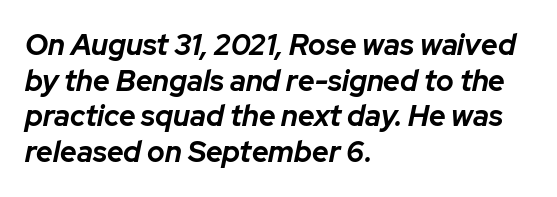
{"italic": "yes", "lean": "right", "slant_degrees": 12, "bold": "yes", "weight": "bold", "width": "normal", "stroke_contrast": "low", "x_height": "medium", "monospaced": "no", "underline": "no", "align": "left", "line_spacing_ratio": 1.23, "letter_spacing": "normal", "letter_spacing_em": 0.0, "glyph_px": 29}
